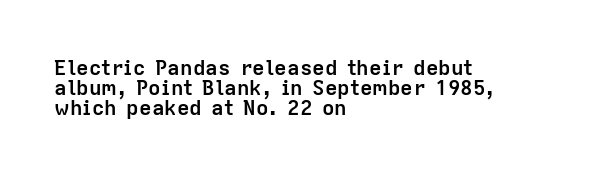
Q: Is the text bold? A: Yes.
Q: Is the text italic (slanted)? A: No, it is upright.
Q: Is the text underlined? A: No.
Q: How is the paragraph aligned? A: Left-aligned.
Q: Is the spacing between letters normal or unusually wide? A: Normal.
Q: Is the spacing between lines tight, normal or loose? A: Tight.
